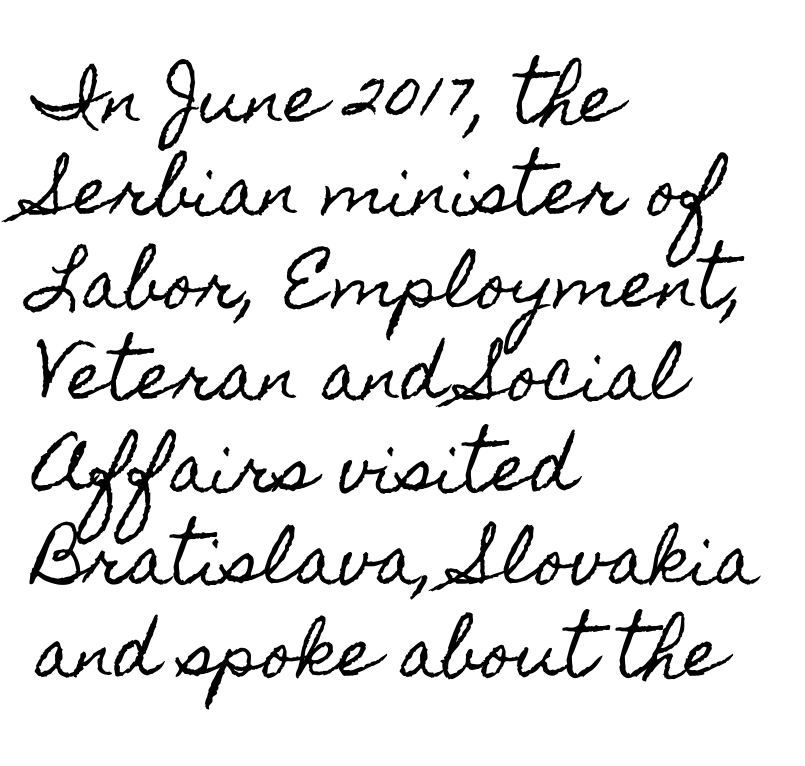
Q: Is the text italic (slanted)? A: Yes.
Q: Is the text underlined? A: No.
Q: How is the paragraph aligned? A: Left-aligned.
Q: Is the spacing between letters normal or unusually wide? A: Normal.
Q: Is the spacing between lines tight, normal or loose? A: Normal.
Q: Width (condensed, normal, or wide)? A: Condensed.
Q: x-height? A: Small.
Q: Monospaced? A: No.
